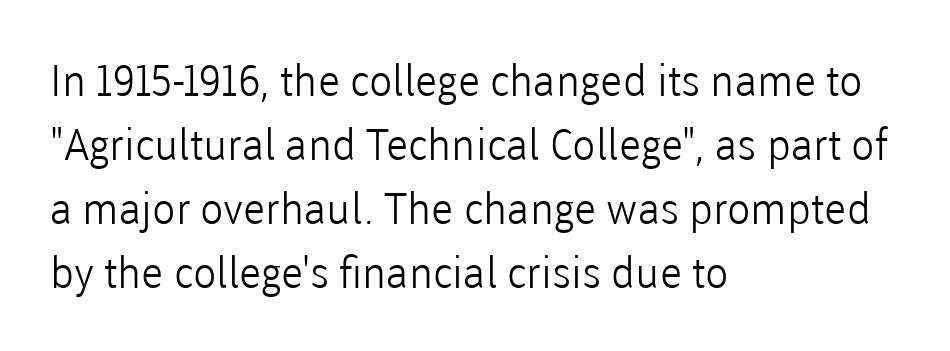
Weight: in the light-to-regular range. This sample uses a sans-serif face. Any mark beneath the type? The region is blank. These lines sit exactly where default settings would place them. These lines are rendered in a variable-pitch font. The paragraph has a hard left edge and a soft right edge.
